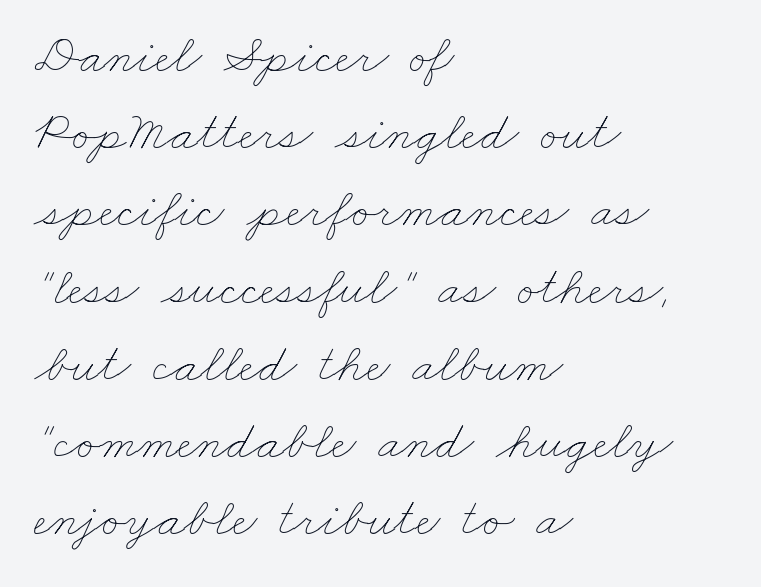
The image shows 54 px thin, wide type; set left-aligned, normal line spacing (1.43x), normal letter spacing, not underlined; low stroke contrast and a small x-height.
